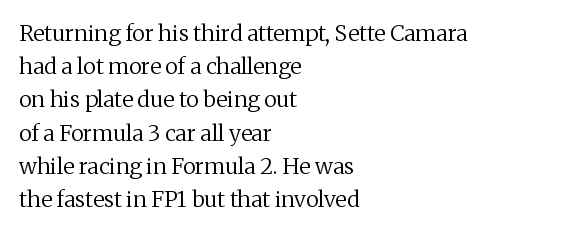
The image shows 22 px text type, upright; set left-aligned, normal line spacing (1.51x), normal letter spacing, not underlined.
